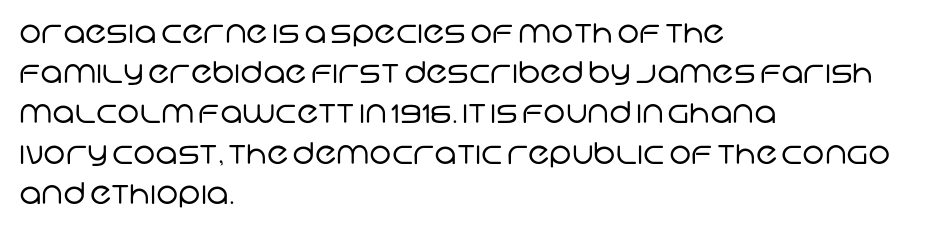
Q: Is the text bold? A: No.
Q: Is the typeface a serif or a sans-serif typeface? A: Sans-serif.
Q: Is the text underlined? A: No.
Q: How is the paragraph aligned? A: Left-aligned.
Q: Is the spacing between letters normal or unusually wide? A: Normal.
Q: Is the spacing between lines tight, normal or loose? A: Normal.
Q: Width (condensed, normal, or wide)? A: Normal.
Q: Stroke contrast? A: Low.
Q: x-height? A: Large.
Q: Monospaced? A: No.
